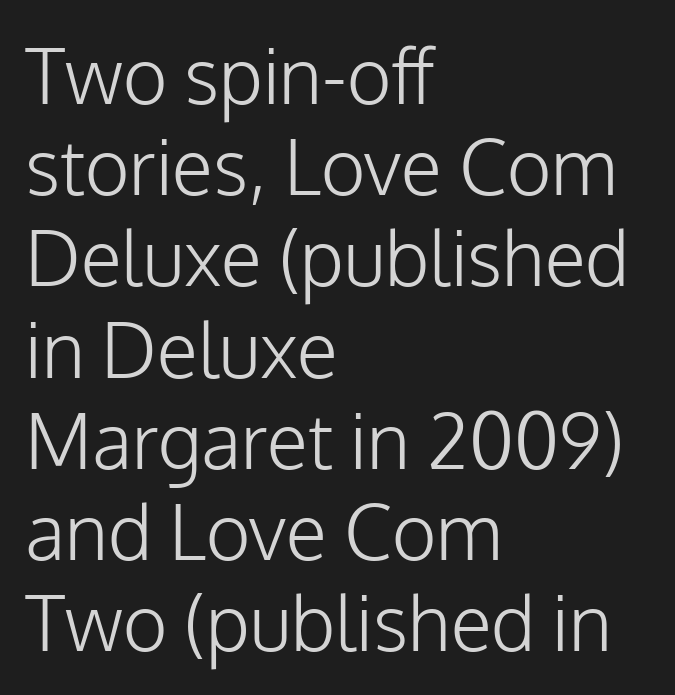
The image shows 76 px light sans-serif type, upright; set left-aligned, line spacing 1.2x, normal letter spacing, not underlined; low stroke contrast and a medium x-height.
